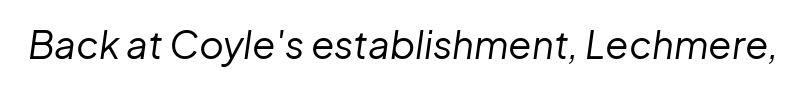
The image shows 38 px regular-weight type, italic (leaning right); set normal letter spacing, not underlined; low stroke contrast and a medium x-height.
